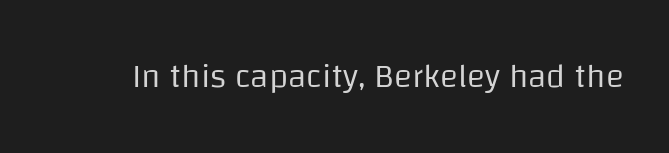
Nobody drew a line under any word here. The font sits on the lighter half of the weight spectrum, regular included. This sample uses a sans-serif face. A typesetter would mark this as roman, not italic. Letter spacing: default. Here the designer chose a conventional face with non-uniform glyph widths.
